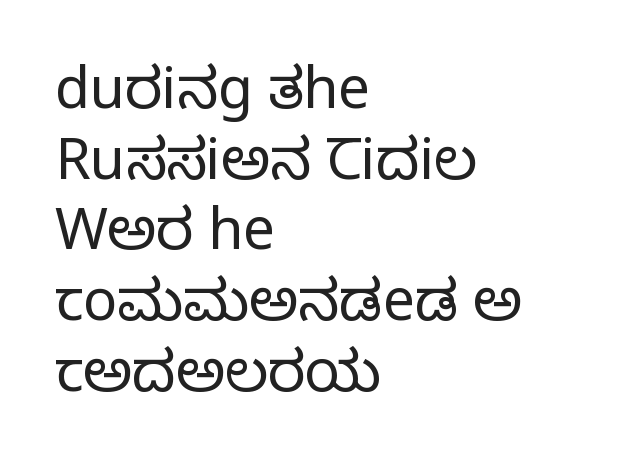
The image shows 57 px regular-weight serif type, upright; set left-aligned, line spacing 1.24x, normal letter spacing, not underlined; low stroke contrast and a large x-height.
